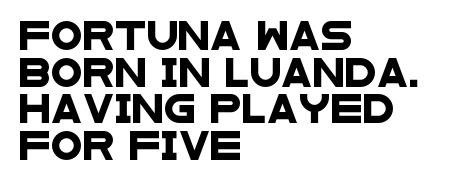
Q: Is the typeface a serif or a sans-serif typeface? A: Sans-serif.
Q: Is the text underlined? A: No.
Q: How is the paragraph aligned? A: Left-aligned.
Q: Is the spacing between letters normal or unusually wide? A: Normal.
Q: Is the spacing between lines tight, normal or loose? A: Normal.
Q: Width (condensed, normal, or wide)? A: Wide.
Q: Stroke contrast? A: Low.
Q: x-height? A: Large.
Q: Monospaced? A: No.
